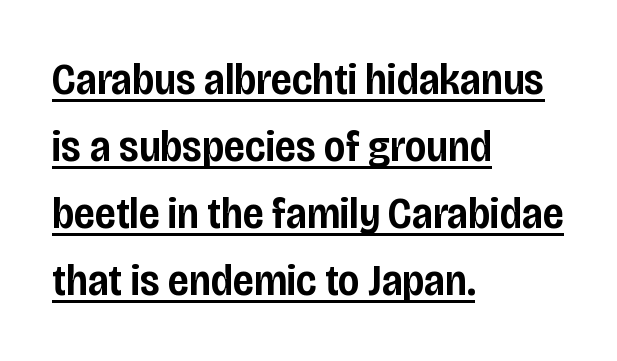
Q: Is the text bold? A: Semi-bold.
Q: Is the text italic (slanted)? A: No, it is upright.
Q: Is the typeface a serif or a sans-serif typeface? A: Sans-serif.
Q: Is the text underlined? A: Yes.
Q: How is the paragraph aligned? A: Left-aligned.
Q: Is the spacing between letters normal or unusually wide? A: Normal.
Q: Is the spacing between lines tight, normal or loose? A: Normal.
Q: Width (condensed, normal, or wide)? A: Condensed.
Q: Stroke contrast? A: Low.
Q: x-height? A: Large.
Q: Monospaced? A: No.
